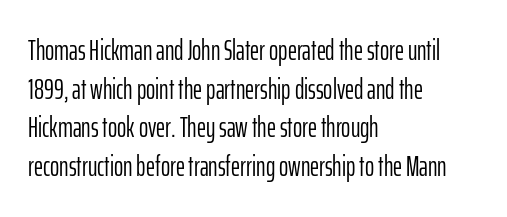
Q: Is the text bold? A: No.
Q: Is the text italic (slanted)? A: No, it is upright.
Q: Is the typeface a serif or a sans-serif typeface? A: Sans-serif.
Q: Is the text underlined? A: No.
Q: How is the paragraph aligned? A: Left-aligned.
Q: Is the spacing between letters normal or unusually wide? A: Normal.
Q: Is the spacing between lines tight, normal or loose? A: Normal.
Q: Width (condensed, normal, or wide)? A: Condensed.
Q: Stroke contrast? A: Low.
Q: x-height? A: Medium.
Q: Monospaced? A: No.
